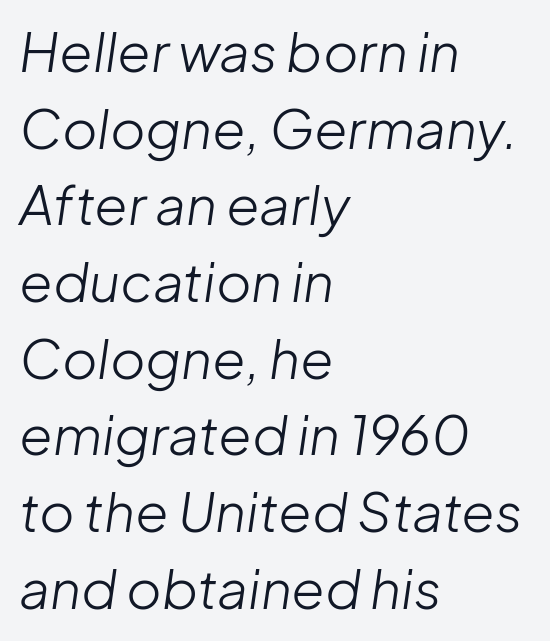
The image shows 54 px light type, italic (leaning right); set left-aligned, normal line spacing (1.42x), normal letter spacing, not underlined; low stroke contrast and a medium x-height.
